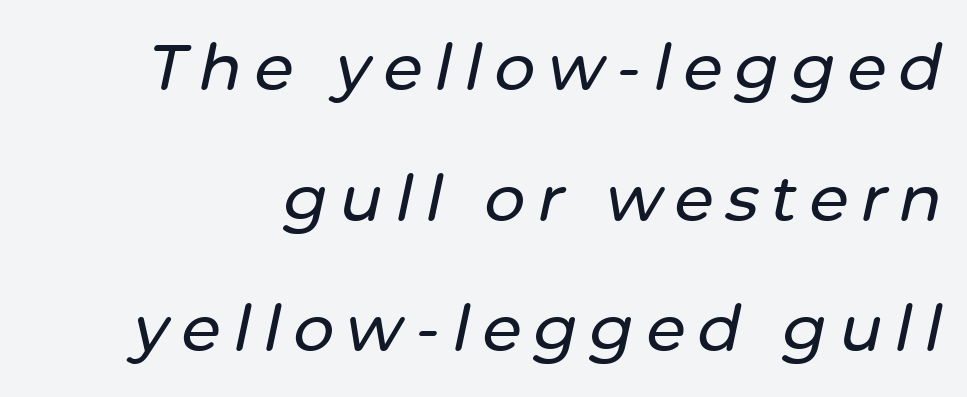
{"italic": "yes", "lean": "right", "slant_degrees": 12, "width": "normal", "stroke_contrast": "low", "x_height": "medium", "monospaced": "no", "underline": "no", "line_spacing": "loose", "line_spacing_ratio": 2.04, "glyph_px": 64}
